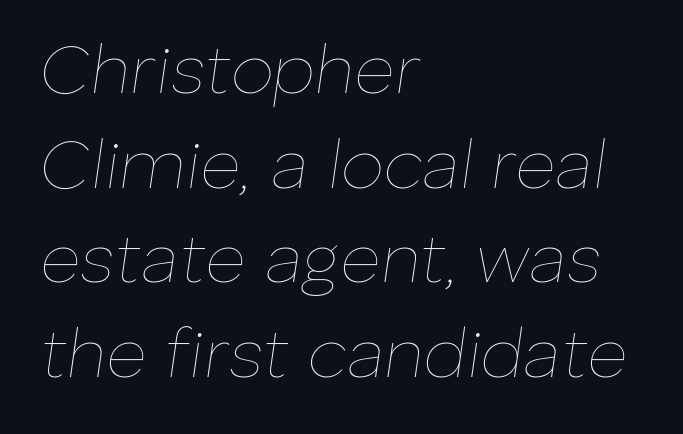
Q: Is the text bold? A: No.
Q: Is the text italic (slanted)? A: Yes, it leans right by about 8 degrees.
Q: Is the text underlined? A: No.
Q: How is the paragraph aligned? A: Left-aligned.
Q: Is the spacing between letters normal or unusually wide? A: Normal.
Q: Is the spacing between lines tight, normal or loose? A: Normal.
Q: Width (condensed, normal, or wide)? A: Normal.
Q: Stroke contrast? A: Low.
Q: x-height? A: Medium.
Q: Monospaced? A: No.
